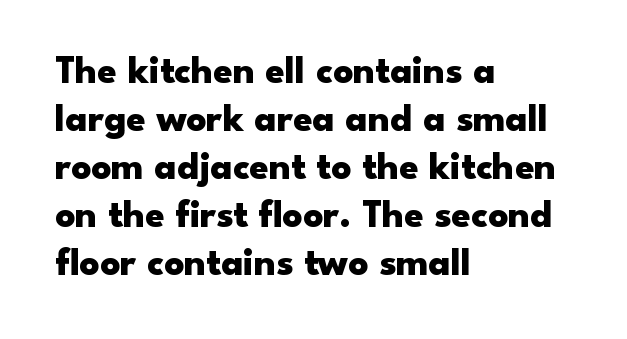
Q: Is the text bold? A: Yes.
Q: Is the text italic (slanted)? A: No, it is upright.
Q: Is the typeface a serif or a sans-serif typeface? A: Sans-serif.
Q: Is the text underlined? A: No.
Q: How is the paragraph aligned? A: Left-aligned.
Q: Is the spacing between letters normal or unusually wide? A: Normal.
Q: Width (condensed, normal, or wide)? A: Wide.
Q: Stroke contrast? A: Low.
Q: x-height? A: Small.
Q: Monospaced? A: No.
